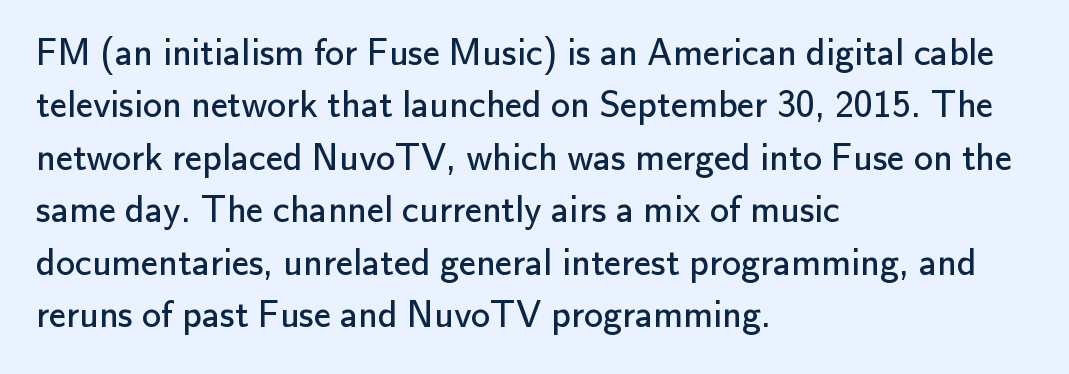
The image shows 38 px regular-weight sans-serif type, upright; set left-aligned, normal line spacing (1.38x), normal letter spacing, not underlined; low stroke contrast and a small x-height.
